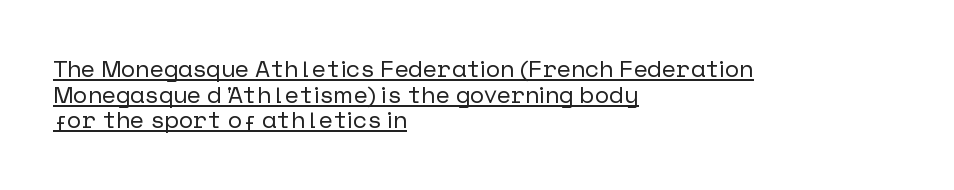
The image shows 24 px text type, upright; set left-aligned, tight line spacing (1.07x), normal letter spacing, underlined.
